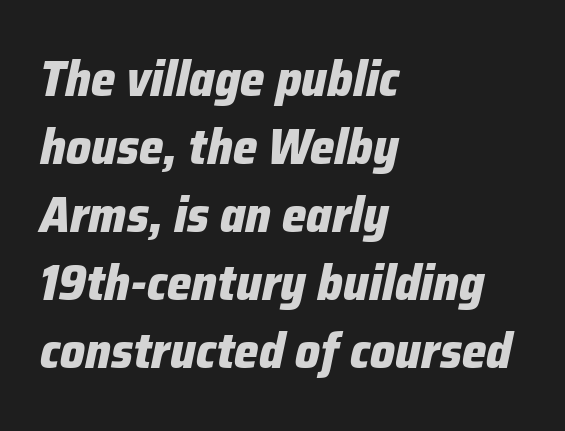
{"italic": "yes", "lean": "right", "slant_degrees": 12, "bold": "yes", "weight": "heavy", "width": "normal", "stroke_contrast": "low", "x_height": "medium", "monospaced": "no", "underline": "no", "align": "left", "line_spacing": "normal", "line_spacing_ratio": 1.39, "letter_spacing": "normal", "letter_spacing_em": 0.0, "glyph_px": 49}
